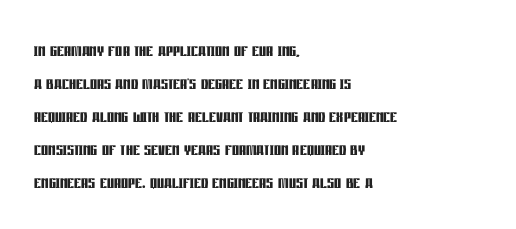
The image shows 22 px bold type, upright; set left-aligned, normal line spacing (1.5x), normal letter spacing, not underlined.
